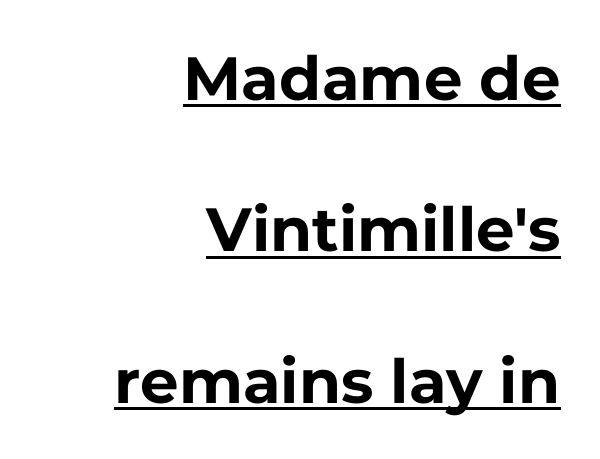
Note the varied advance widths — an 'i' is clearly narrower than an 'm'. Notice how the stems are strictly vertical — no italics here. Is there an underline? Yes — a line sits under the letters. What kind of face is this? One without serifs — a sans. Does the leading feel generous? Absolutely, it's lavish. These words are printed bold, with thick strokes throughout.
